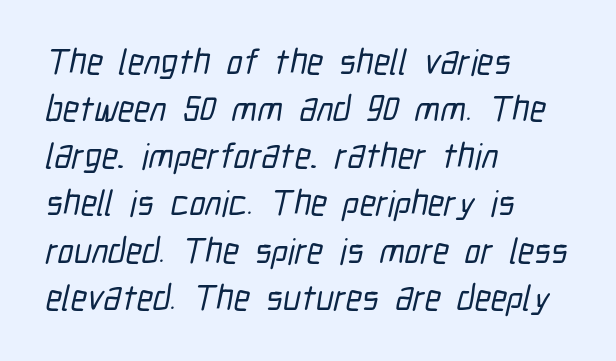
{"serif": "no", "width": "condensed", "stroke_contrast": "low", "x_height": "medium", "monospaced": "no", "underline": "no", "align": "left", "line_spacing": "normal", "line_spacing_ratio": 1.31, "letter_spacing": "normal", "letter_spacing_em": 0.0, "glyph_px": 36}
